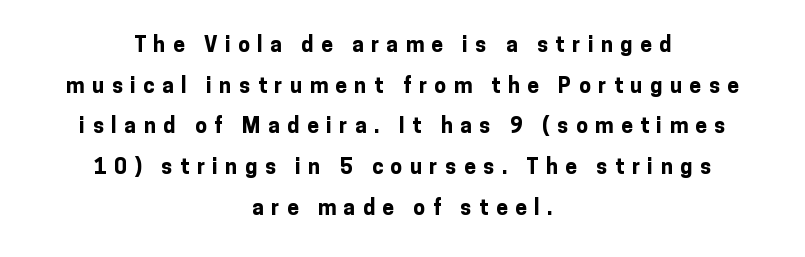
Regarding leading, the lines here are spaced well apart. There is plenty of visible air inserted between adjacent glyphs. Caption: bold face, heavy strokes. Anything drawn beneath the words? Only blank space.
